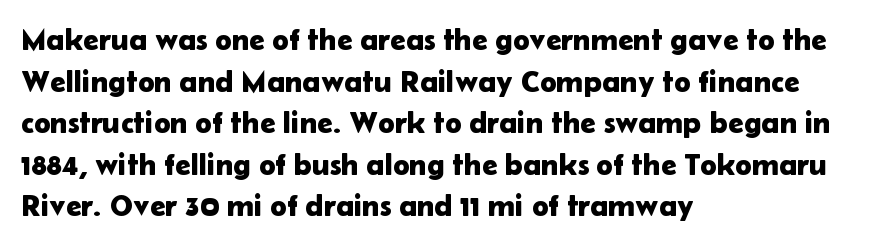
{"serif": "no", "italic": "no", "width": "normal", "stroke_contrast": "low", "x_height": "medium", "monospaced": "no", "underline": "no", "align": "left", "line_spacing": "normal", "line_spacing_ratio": 1.34, "letter_spacing": "normal", "letter_spacing_em": 0.0, "glyph_px": 31}
